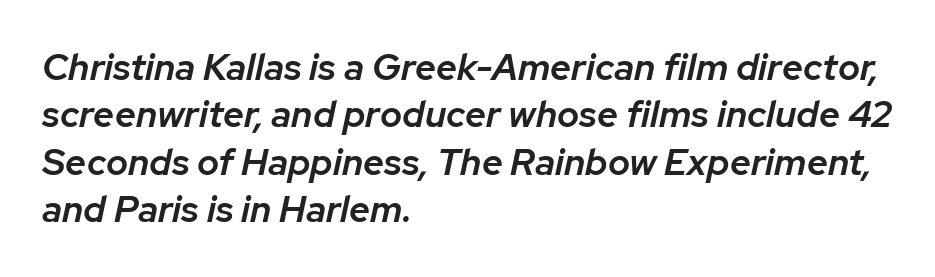
Q: Is the text bold? A: Semi-bold.
Q: Is the text italic (slanted)? A: Yes, it leans right by about 12 degrees.
Q: Is the text underlined? A: No.
Q: How is the paragraph aligned? A: Left-aligned.
Q: Is the spacing between letters normal or unusually wide? A: Normal.
Q: Is the spacing between lines tight, normal or loose? A: Normal.
Q: Width (condensed, normal, or wide)? A: Normal.
Q: Stroke contrast? A: Low.
Q: x-height? A: Medium.
Q: Monospaced? A: No.
